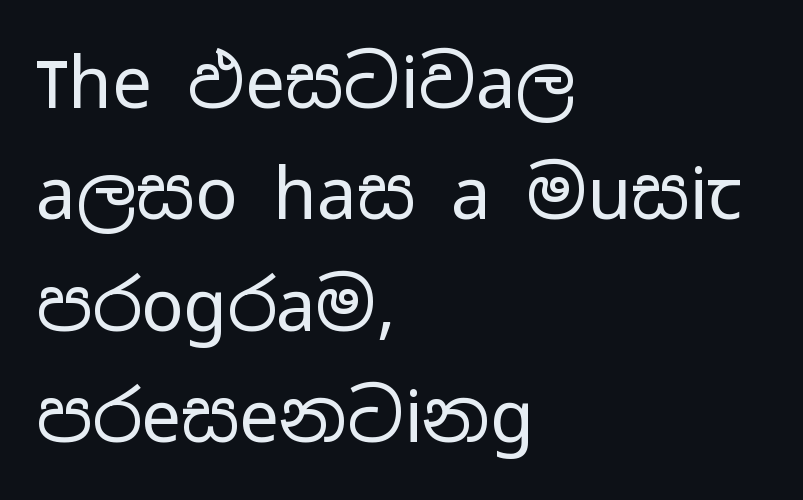
Check where the strokes stop: nothing finishes them off — pure sans. Compared with a typical body face, this is equally light or lighter still. Students, note that the glyphs here touch the page at normal intervals. The gap between lines stays unmarked.
